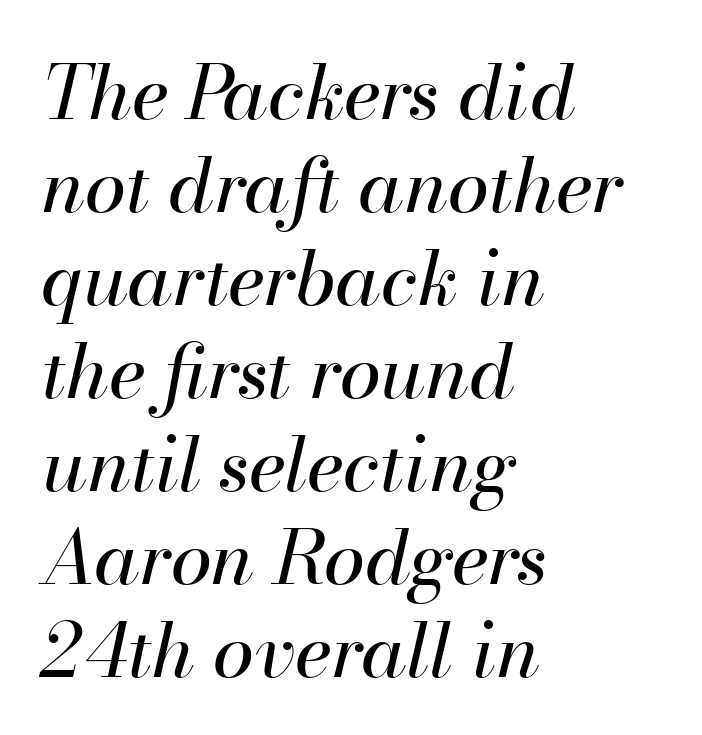
Q: Is the text bold? A: No.
Q: Is the text italic (slanted)? A: Yes, it leans right by about 13 degrees.
Q: Is the text underlined? A: No.
Q: How is the paragraph aligned? A: Left-aligned.
Q: Is the spacing between letters normal or unusually wide? A: Normal.
Q: Width (condensed, normal, or wide)? A: Normal.
Q: Stroke contrast? A: High.
Q: x-height? A: Small.
Q: Monospaced? A: No.
